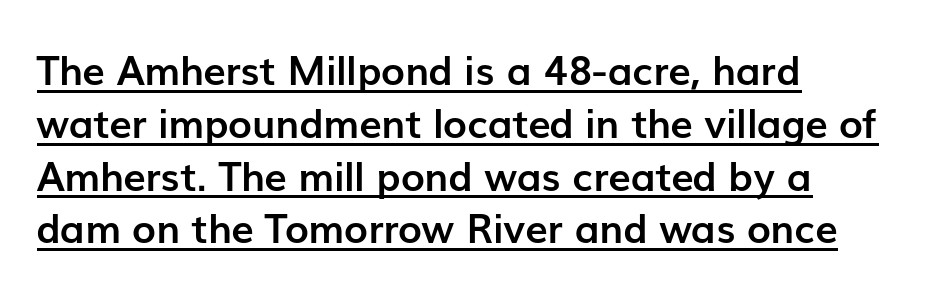
Is the block centered? No — it sits flush against the left margin. Quick note: not italic, upright. What's the leading like? Ordinary, nothing unusual. Each letter's strokes conclude bluntly, with no projecting serifs. A typesetter would call this proportional, since set widths differ per character.
